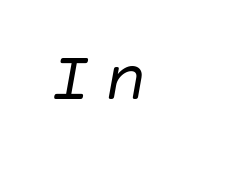
Summary of weight: not heavy and not bold. The rendering applies a slant to the glyphs. Lines of text with bare space underneath.
